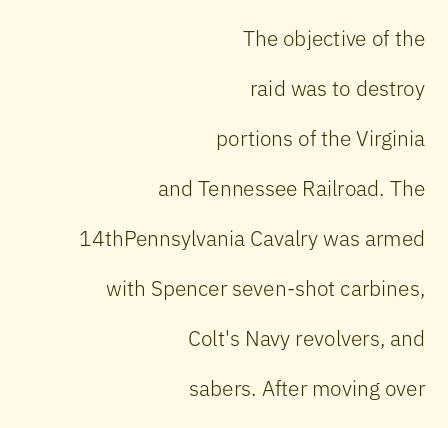
Q: Is the text bold? A: No.
Q: Is the text italic (slanted)? A: No, it is upright.
Q: Is the text underlined? A: No.
Q: How is the paragraph aligned? A: Right-aligned.
Q: Is the spacing between letters normal or unusually wide? A: Normal.
Q: Is the spacing between lines tight, normal or loose? A: Loose.
